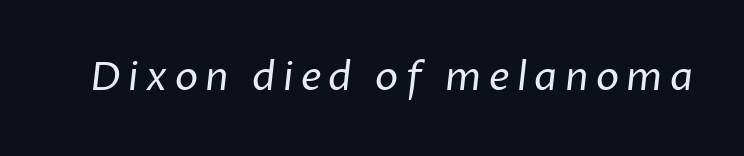
Q: Is the text bold? A: No.
Q: Is the typeface a serif or a sans-serif typeface? A: Sans-serif.
Q: Is the text underlined? A: No.
Q: Width (condensed, normal, or wide)? A: Normal.
Q: Stroke contrast? A: Low.
Q: x-height? A: Medium.
Q: Monospaced? A: No.
